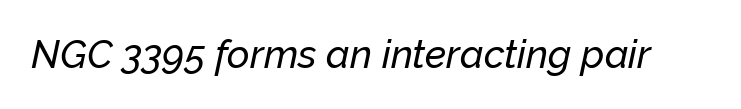
Underlining? Definitely not there. Default kerning and tracking; the words read as compact shapes. The letters advance in unequal steps, a hallmark of proportional type. The face used here has a pronounced slope to its letters.
